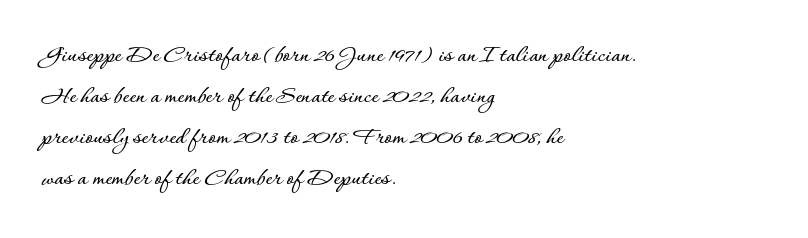
Q: Is the text italic (slanted)? A: Yes.
Q: Is the text underlined? A: No.
Q: How is the paragraph aligned? A: Left-aligned.
Q: Is the spacing between letters normal or unusually wide? A: Normal.
Q: Is the spacing between lines tight, normal or loose? A: Normal.
